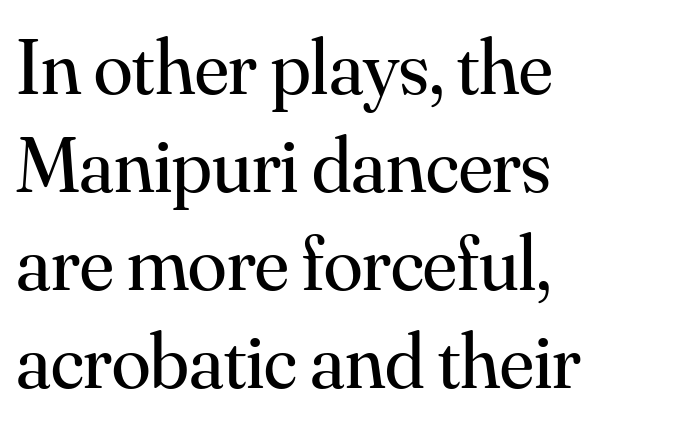
The lettering stays uniformly vertical, giving the passage a roman look. Do the characters align in a grid? No, the font is proportional. Decoration check: the copy has no underline. The rag falls on the right side of this text block. Vertical stems look standard width or narrower in stroke. Each letter's strokes conclude with small projecting serifs.
